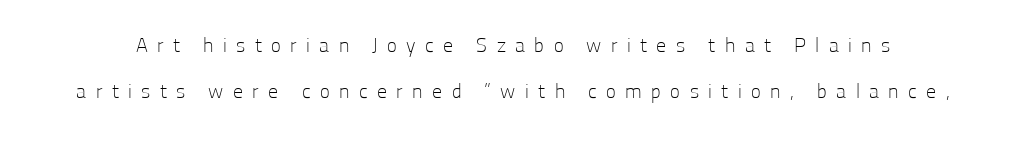
Q: Is the text bold? A: No.
Q: Is the text italic (slanted)? A: No, it is upright.
Q: Is the text underlined? A: No.
Q: Is the spacing between letters normal or unusually wide? A: Unusually wide.
Q: Is the spacing between lines tight, normal or loose? A: Loose.
